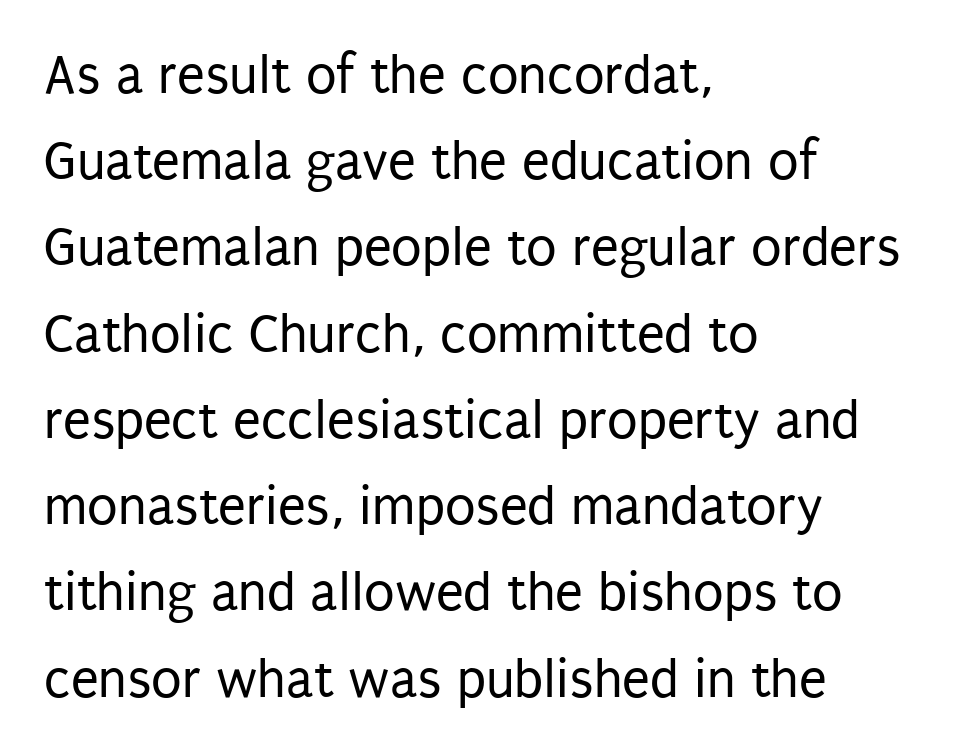
Tracking value appears to be zero — textbook default spacing. Ascenders rise straight up at ninety degrees. On a weight scale, this lands at 450 or below. The baseline area is clear. The rendering uses natural spacing where letterforms have individual widths. Quick note: interline space is typical.
